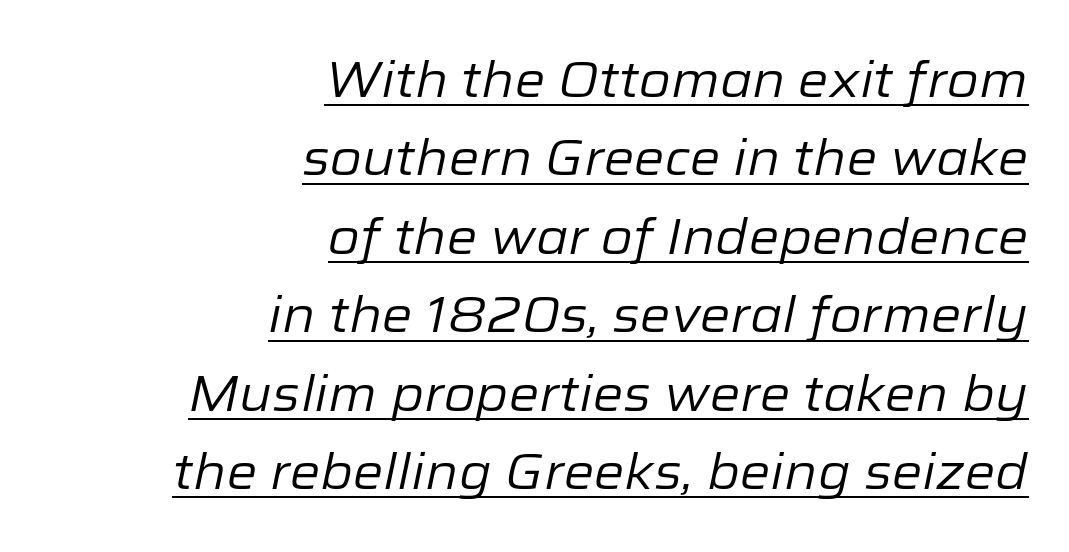
The image shows 49 px regular-weight type, italic (leaning right); set right-aligned, normal line spacing (1.6x), normal letter spacing, underlined; low stroke contrast and a medium x-height.
